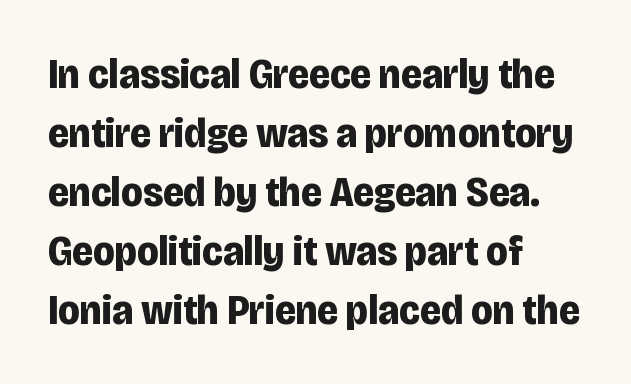
Q: Is the text bold? A: Yes.
Q: Is the text italic (slanted)? A: No, it is upright.
Q: Is the typeface a serif or a sans-serif typeface? A: Sans-serif.
Q: Is the text underlined? A: No.
Q: How is the paragraph aligned? A: Left-aligned.
Q: Is the spacing between letters normal or unusually wide? A: Normal.
Q: Is the spacing between lines tight, normal or loose? A: Normal.
Q: Width (condensed, normal, or wide)? A: Condensed.
Q: Stroke contrast? A: Low.
Q: x-height? A: Large.
Q: Monospaced? A: No.
